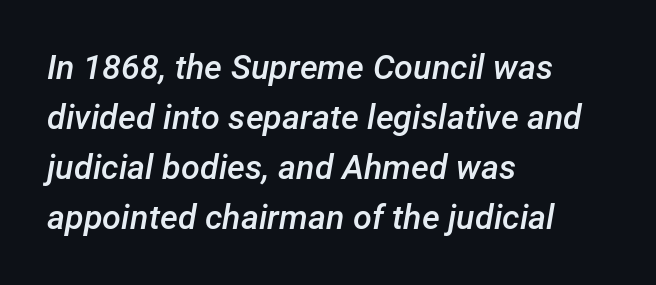
{"italic": "yes", "lean": "right", "slant_degrees": 12, "bold": "semi", "weight": "semibold", "width": "normal", "stroke_contrast": "low", "x_height": "medium", "monospaced": "no", "underline": "no", "align": "left", "line_spacing": "normal", "line_spacing_ratio": 1.47, "letter_spacing": "normal", "letter_spacing_em": 0.0, "glyph_px": 34}
